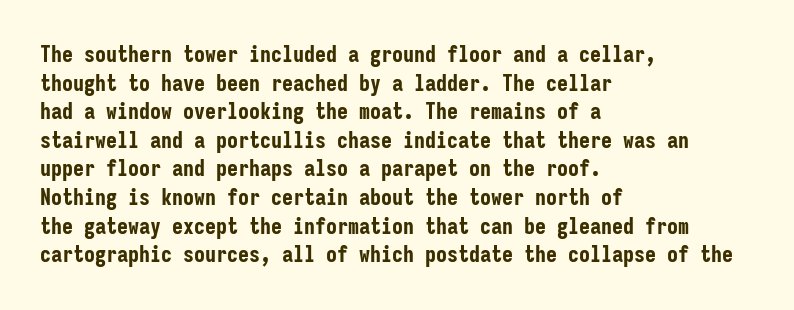
Q: Is the text bold? A: Yes.
Q: Is the text italic (slanted)? A: No, it is upright.
Q: Is the text underlined? A: No.
Q: How is the paragraph aligned? A: Left-aligned.
Q: Is the spacing between letters normal or unusually wide? A: Normal.
Q: Is the spacing between lines tight, normal or loose? A: Normal.
